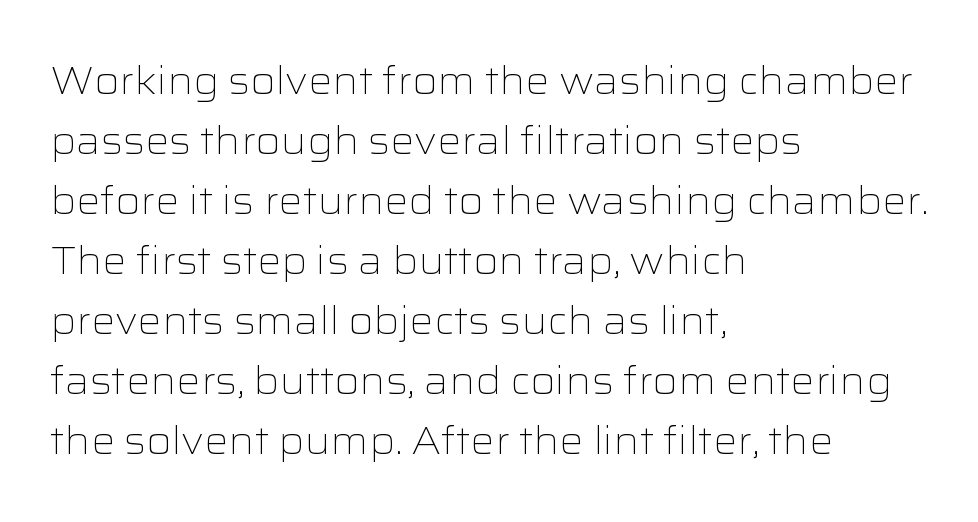
{"serif": "no", "italic": "no", "bold": "no", "weight": "light", "width": "wide", "stroke_contrast": "low", "x_height": "medium", "monospaced": "no", "underline": "no", "align": "left", "line_spacing": "normal", "line_spacing_ratio": 1.58, "letter_spacing": "normal", "letter_spacing_em": 0.0, "glyph_px": 38}
